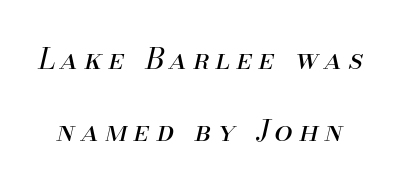
The vertical gap from one line to the next is large. Beneath every word, the page is bare. Look at the tracking — it's clearly loosened, letters drifting apart. Stems and bowls with no extra thickness — not bold. Looks like regular typesetting: each glyph gets only the width it needs. Slanted lettering throughout.
